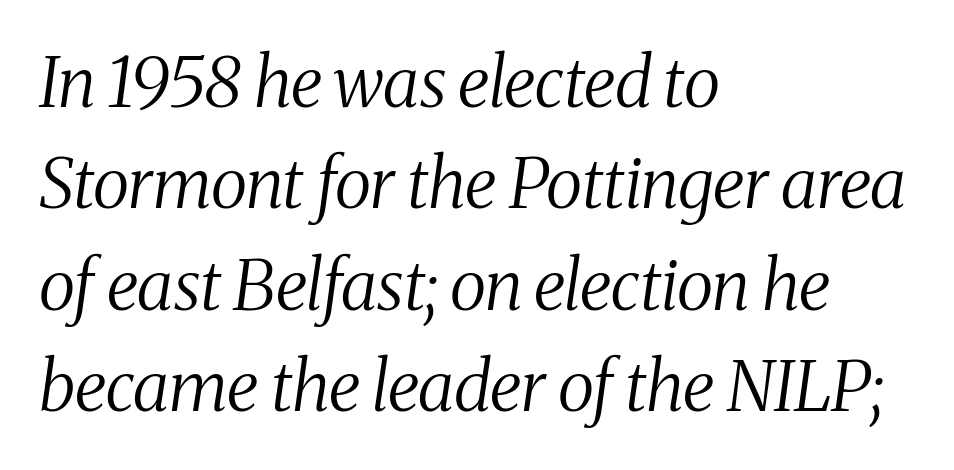
{"serif": "yes", "italic": "yes", "lean": "right", "slant_degrees": 8, "bold": "no", "weight": "regular", "width": "condensed", "stroke_contrast": "medium", "x_height": "medium", "monospaced": "no", "underline": "no", "align": "left", "line_spacing": "normal", "line_spacing_ratio": 1.47, "letter_spacing": "normal", "letter_spacing_em": 0.0, "glyph_px": 69}
